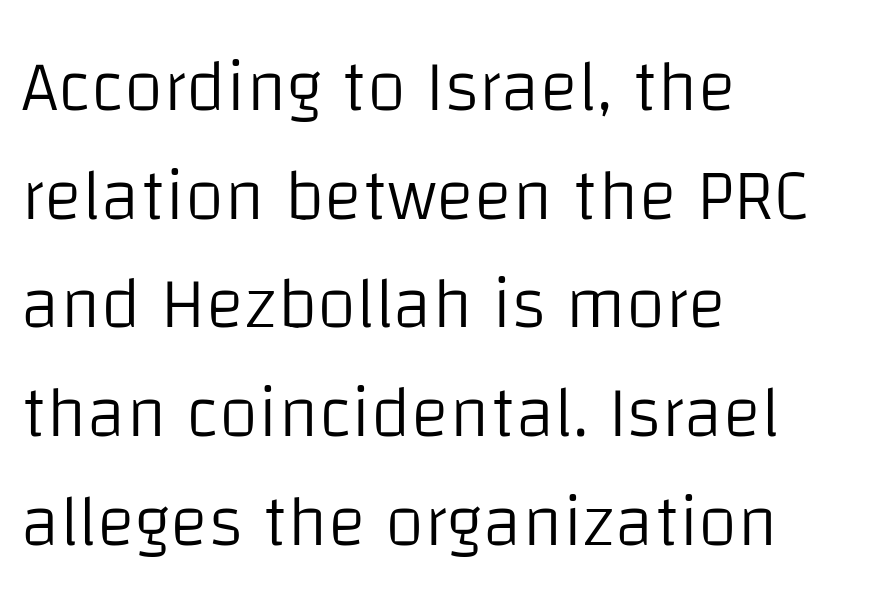
Q: Is the text bold? A: No.
Q: Is the text italic (slanted)? A: No, it is upright.
Q: Is the typeface a serif or a sans-serif typeface? A: Sans-serif.
Q: Is the text underlined? A: No.
Q: How is the paragraph aligned? A: Left-aligned.
Q: Is the spacing between letters normal or unusually wide? A: Normal.
Q: Is the spacing between lines tight, normal or loose? A: Normal.
Q: Width (condensed, normal, or wide)? A: Normal.
Q: Stroke contrast? A: Low.
Q: x-height? A: Large.
Q: Monospaced? A: No.
